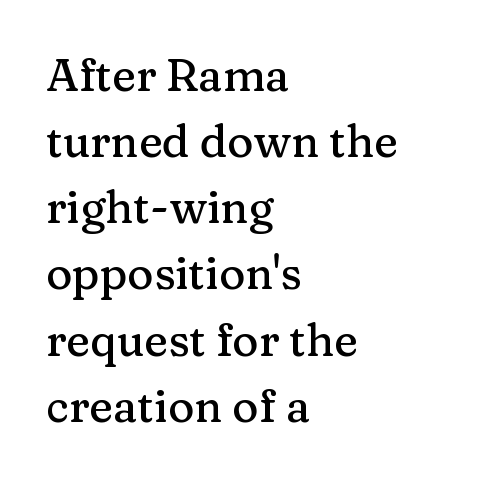
Is the letter spacing exaggerated? No — it looks like the ordinary default. Any mark beneath the type? The region is blank. In terms of letterform style, serifs are clearly present. You could not count columns in this text — the font is proportionally spaced. The lines are quadded left. It's the straight-up-and-down kind of type.
